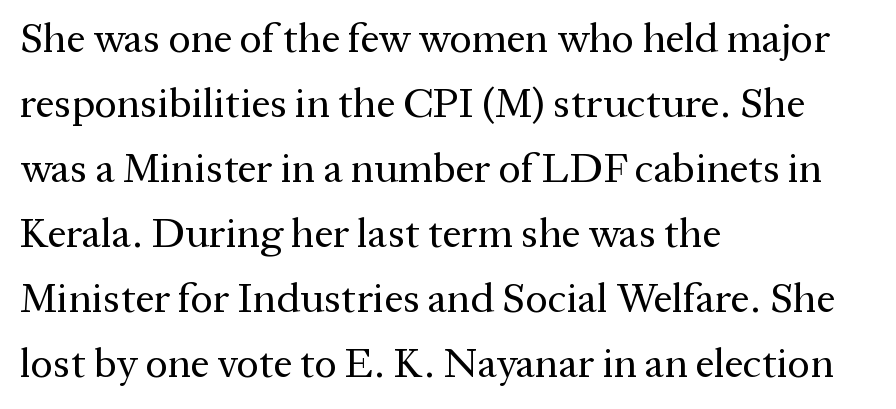
The image shows 42 px regular-weight serif type, upright; set left-aligned, normal line spacing (1.55x), normal letter spacing, not underlined; medium stroke contrast and a medium x-height.
